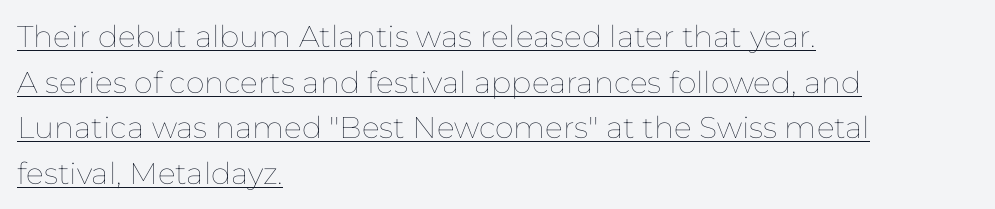
In terms of letterspacing, this is plain default setting. Rows of type keep a routine distance in the vertical direction. Line beginnings align vertically; line endings do not. This sample uses an upright cut, with every glyph sitting square on the baseline. You could not count columns in this text — the font is proportionally spaced.
